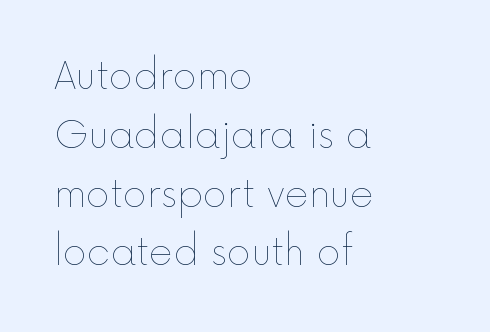
The image shows 37 px thin type, upright; set left-aligned, normal line spacing (1.59x), normal letter spacing, not underlined; a medium x-height.
